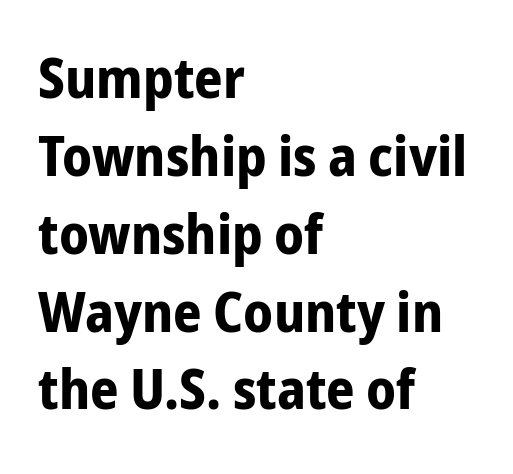
Q: Is the text bold? A: Yes.
Q: Is the text italic (slanted)? A: No, it is upright.
Q: Is the typeface a serif or a sans-serif typeface? A: Sans-serif.
Q: Is the text underlined? A: No.
Q: How is the paragraph aligned? A: Left-aligned.
Q: Is the spacing between letters normal or unusually wide? A: Normal.
Q: Is the spacing between lines tight, normal or loose? A: Normal.
Q: Width (condensed, normal, or wide)? A: Condensed.
Q: Stroke contrast? A: Low.
Q: x-height? A: Medium.
Q: Monospaced? A: No.
